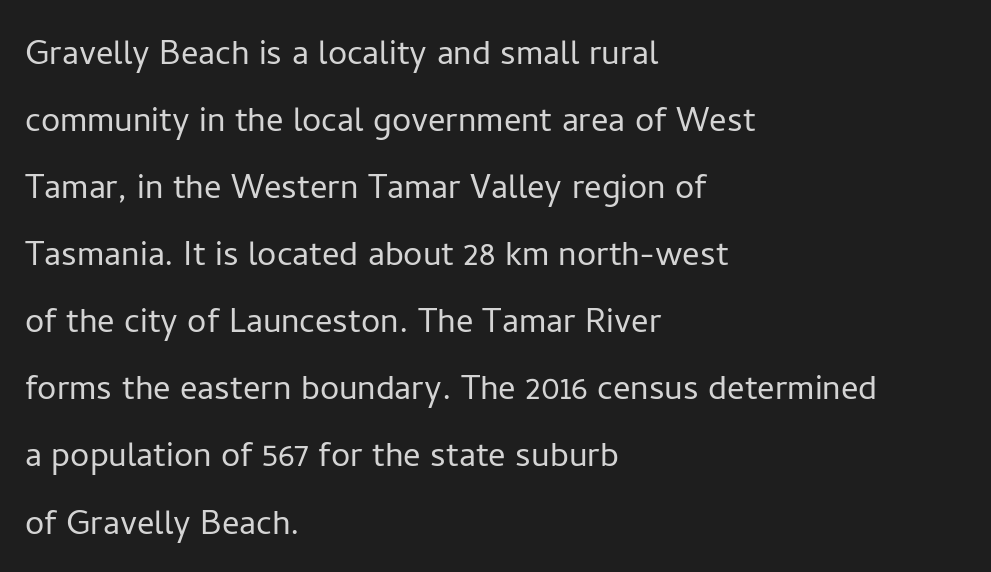
Q: Is the text bold? A: No.
Q: Is the text italic (slanted)? A: No, it is upright.
Q: Is the typeface a serif or a sans-serif typeface? A: Sans-serif.
Q: Is the text underlined? A: No.
Q: How is the paragraph aligned? A: Left-aligned.
Q: Is the spacing between letters normal or unusually wide? A: Normal.
Q: Is the spacing between lines tight, normal or loose? A: Normal.
Q: Width (condensed, normal, or wide)? A: Normal.
Q: Stroke contrast? A: Low.
Q: x-height? A: Medium.
Q: Monospaced? A: No.
